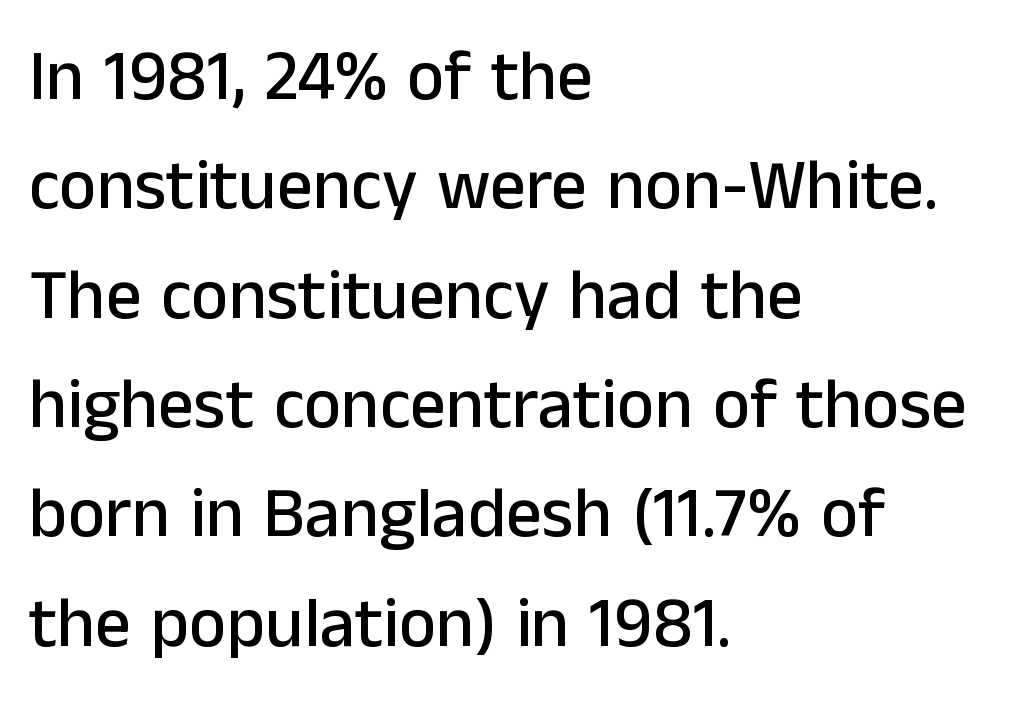
Q: Is the text italic (slanted)? A: No, it is upright.
Q: Is the typeface a serif or a sans-serif typeface? A: Sans-serif.
Q: Is the text underlined? A: No.
Q: How is the paragraph aligned? A: Left-aligned.
Q: Is the spacing between letters normal or unusually wide? A: Normal.
Q: Is the spacing between lines tight, normal or loose? A: Normal.
Q: Width (condensed, normal, or wide)? A: Normal.
Q: Stroke contrast? A: Low.
Q: x-height? A: Medium.
Q: Monospaced? A: No.
